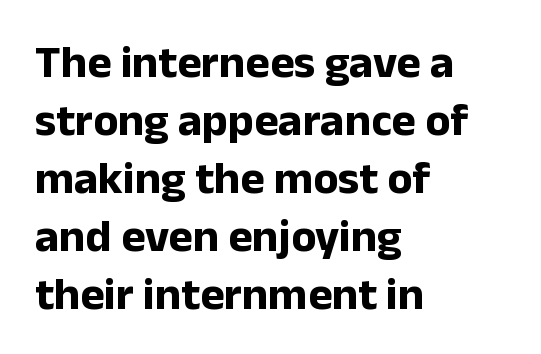
These lines carry a lot of weight — the face is fully bold. Between one letter and the next there's only the usual sliver of space. You could not count columns in this text — the font is proportionally spaced. Which margin do the lines hug? The left one — the right edge is uneven. These lines were composed using upright roman letters.
